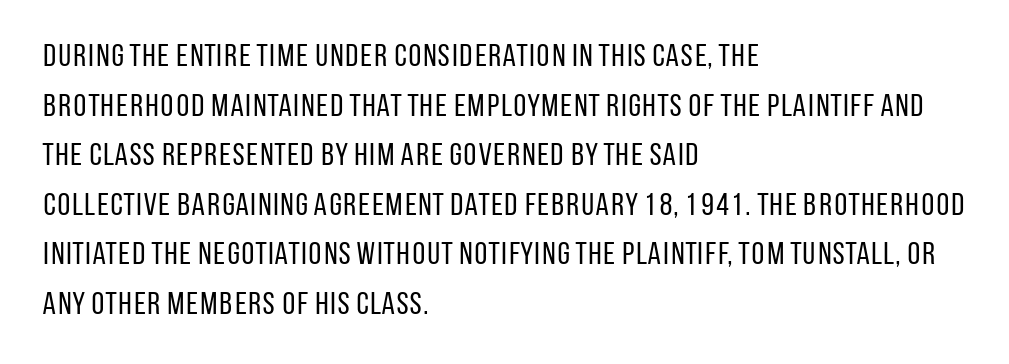
Q: Is the text bold? A: No.
Q: Is the text italic (slanted)? A: No, it is upright.
Q: Is the typeface a serif or a sans-serif typeface? A: Sans-serif.
Q: Is the text underlined? A: No.
Q: How is the paragraph aligned? A: Left-aligned.
Q: Is the spacing between letters normal or unusually wide? A: Normal.
Q: Is the spacing between lines tight, normal or loose? A: Normal.
Q: Width (condensed, normal, or wide)? A: Condensed.
Q: Stroke contrast? A: Low.
Q: x-height? A: Large.
Q: Monospaced? A: No.
